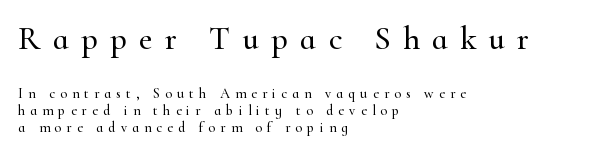
Designer's note — italics off, roman on. Each row of text sits above clean, open space. The composition opens big and finishes small. Each line starts at the same left margin while the right side varies. Words appear elongated and porous because spacing is wide.
